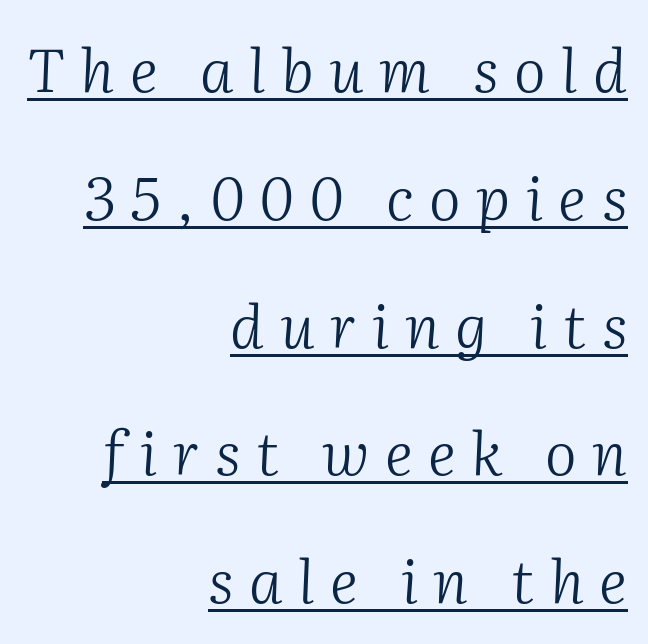
The font family rendered here belongs to the serif group. Words appear elongated and porous because spacing is wide. Casual observation: everything's shoved over to the right. Each new line begins a long way beneath the previous one. No extra ink here — the face is not bold.
